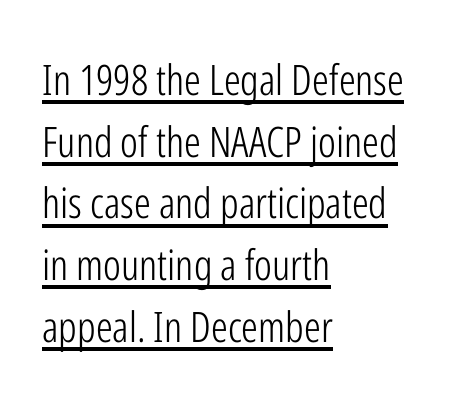
The image shows 42 px light, condensed sans-serif type, upright; set left-aligned, normal line spacing (1.47x), normal letter spacing, underlined; low stroke contrast and a medium x-height.
